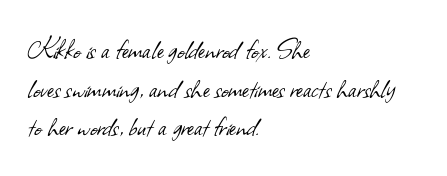
{"serif": "no", "bold": "no", "weight": "light", "width": "normal", "stroke_contrast": "low", "x_height": "small", "monospaced": "no", "underline": "no", "align": "left", "line_spacing_ratio": 1.21, "letter_spacing": "normal", "letter_spacing_em": 0.0, "glyph_px": 32}
